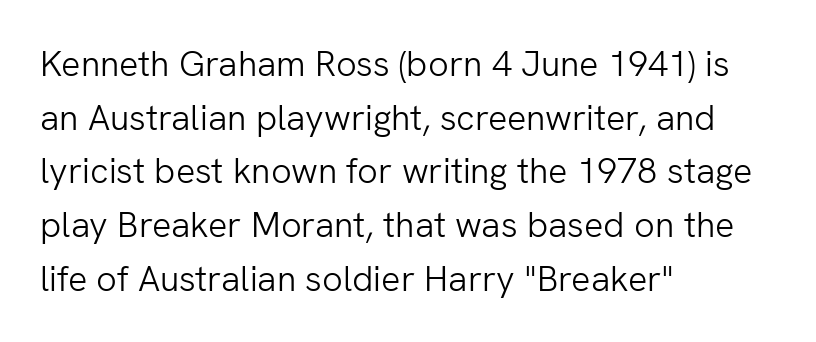
Q: Is the text bold? A: No.
Q: Is the text italic (slanted)? A: No, it is upright.
Q: Is the typeface a serif or a sans-serif typeface? A: Sans-serif.
Q: Is the text underlined? A: No.
Q: How is the paragraph aligned? A: Left-aligned.
Q: Is the spacing between letters normal or unusually wide? A: Normal.
Q: Is the spacing between lines tight, normal or loose? A: Normal.
Q: Width (condensed, normal, or wide)? A: Normal.
Q: Stroke contrast? A: Low.
Q: x-height? A: Medium.
Q: Monospaced? A: No.
